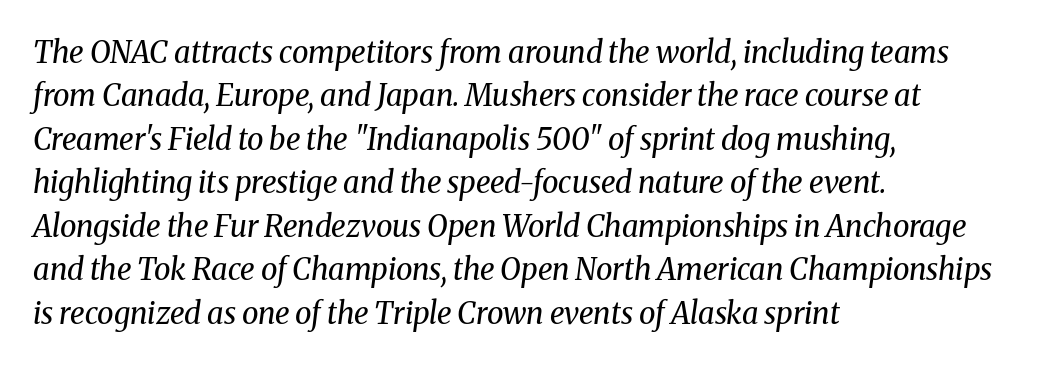
The image shows 30 px regular-weight serif type, italic (leaning right); set left-aligned, normal line spacing (1.45x), normal letter spacing, not underlined; medium stroke contrast and a medium x-height.
